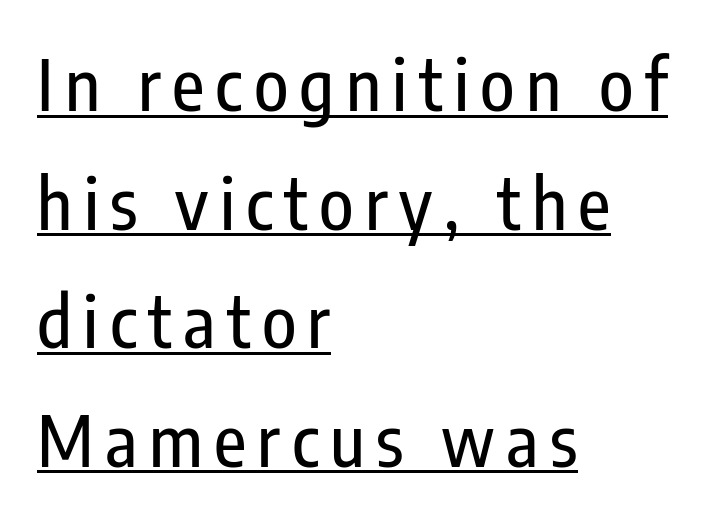
Do the characters align in a grid? No, the font is proportional. When letters stand straight like this, we call the style roman or upright. Nope, no serifs anywhere on these letters. The rendered words wear a rule along their underside. A student would call this left alignment; a typographer would say flush left, rag right.
